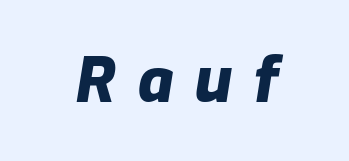
{"italic": "yes", "lean": "right", "slant_degrees": 9, "bold": "yes", "weight": "heavy", "width": "normal", "stroke_contrast": "low", "x_height": "medium", "monospaced": "no", "underline": "no", "align": "center", "letter_spacing": "wide", "letter_spacing_em": 0.34, "glyph_px": 63}
